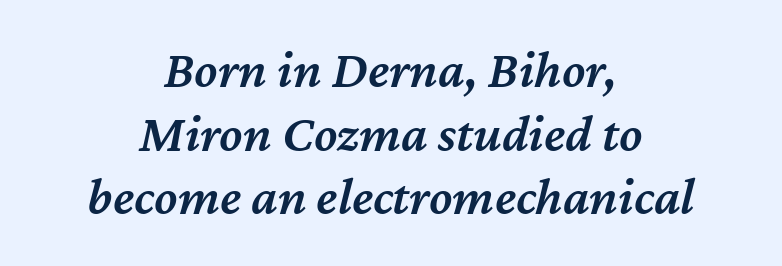
{"italic": "yes", "lean": "right", "slant_degrees": 12, "bold": "semi", "weight": "semibold", "width": "normal", "stroke_contrast": "medium", "x_height": "medium", "monospaced": "no", "underline": "no", "align": "center", "line_spacing_ratio": 1.2, "letter_spacing": "normal", "letter_spacing_em": 0.0, "glyph_px": 53}
